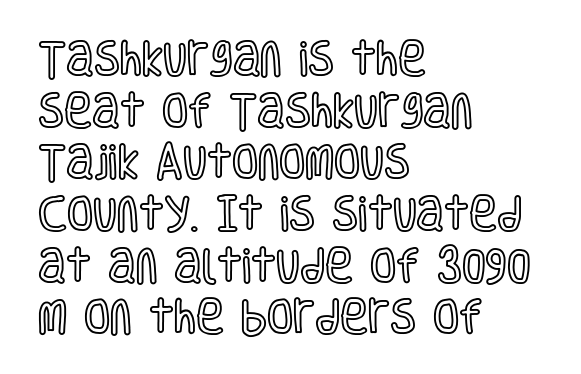
The image shows 38 px condensed type, upright; set left-aligned, normal line spacing (1.36x), normal letter spacing, not underlined; a large x-height.
